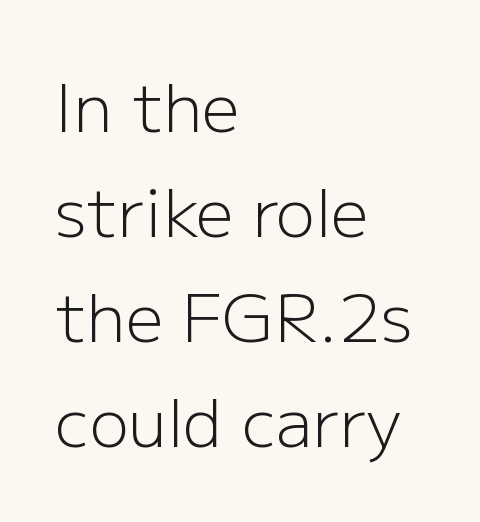
{"serif": "no", "italic": "no", "bold": "no", "weight": "light", "width": "normal", "stroke_contrast": "low", "x_height": "medium", "monospaced": "no", "underline": "no", "align": "left", "line_spacing": "normal", "line_spacing_ratio": 1.59, "letter_spacing": "normal", "letter_spacing_em": 0.0, "glyph_px": 66}
